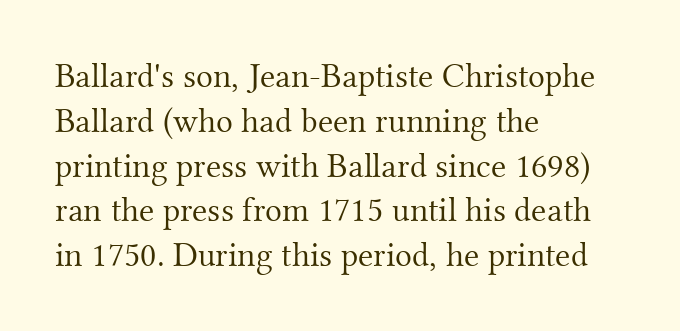
Q: Is the text bold? A: No.
Q: Is the text italic (slanted)? A: No, it is upright.
Q: Is the typeface a serif or a sans-serif typeface? A: Serif.
Q: Is the text underlined? A: No.
Q: How is the paragraph aligned? A: Left-aligned.
Q: Is the spacing between letters normal or unusually wide? A: Normal.
Q: Is the spacing between lines tight, normal or loose? A: Normal.
Q: Width (condensed, normal, or wide)? A: Normal.
Q: Stroke contrast? A: Medium.
Q: x-height? A: Small.
Q: Monospaced? A: No.
